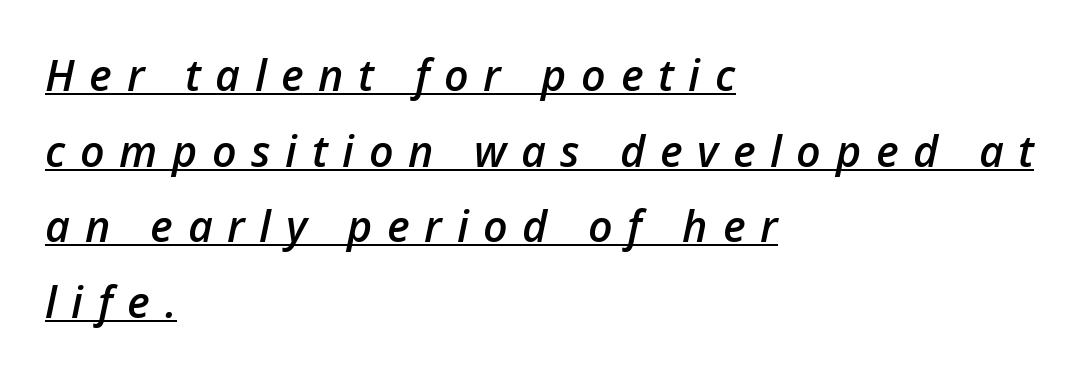
Tracking value appears strongly positive — letters spread wide. The passage is arranged the way most books set body copy — flush left. Emphasis-style slanted type is in use. The rendered words wear a rule along their underside. Spacing verdict: proportional, widths tailored to each character. A somewhat darkened texture: the type is semibold rather than bold.
